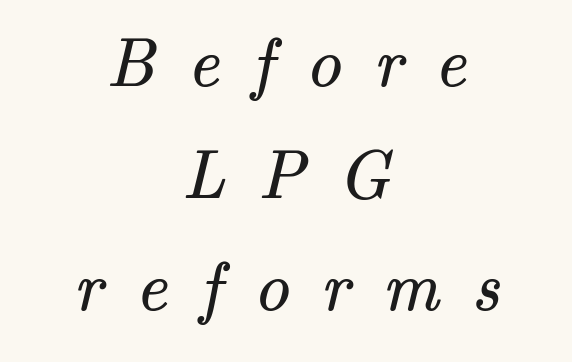
Q: Is the text bold? A: No.
Q: Is the typeface a serif or a sans-serif typeface? A: Serif.
Q: Is the text underlined? A: No.
Q: How is the paragraph aligned? A: Centered.
Q: Is the spacing between letters normal or unusually wide? A: Unusually wide.
Q: Is the spacing between lines tight, normal or loose? A: Normal.
Q: Width (condensed, normal, or wide)? A: Normal.
Q: Stroke contrast? A: Medium.
Q: x-height? A: Small.
Q: Monospaced? A: No.
